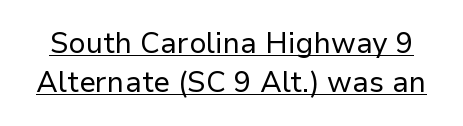
Q: Is the text bold? A: No.
Q: Is the text italic (slanted)? A: No, it is upright.
Q: Is the typeface a serif or a sans-serif typeface? A: Sans-serif.
Q: Is the text underlined? A: Yes.
Q: Is the spacing between letters normal or unusually wide? A: Normal.
Q: Is the spacing between lines tight, normal or loose? A: Normal.
Q: Width (condensed, normal, or wide)? A: Normal.
Q: Stroke contrast? A: Low.
Q: x-height? A: Medium.
Q: Monospaced? A: No.
